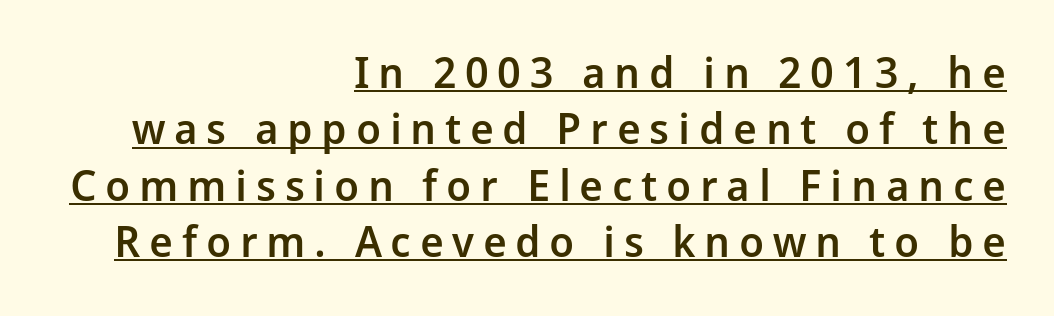
In terms of leading, this rendering sits right in the middle. This rendering employs a face without finishing strokes, i.e., a sans-serif. Vertical strokes here are truly vertical. Moderately thickened strokes mark this as semibold type. Reading down the block, your eye finds every line finishing at a fixed right position. The letters advance in unequal steps, a hallmark of proportional type.
